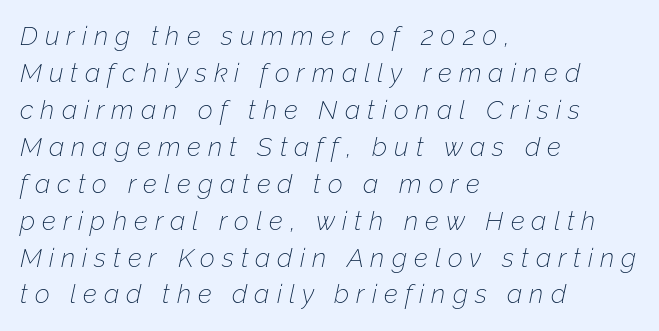
{"italic": "yes", "lean": "right", "slant_degrees": 12, "bold": "no", "underline": "no", "align": "left", "line_spacing": "normal", "line_spacing_ratio": 1.42, "letter_spacing": "wide", "letter_spacing_em": 0.27, "glyph_px": 26}
